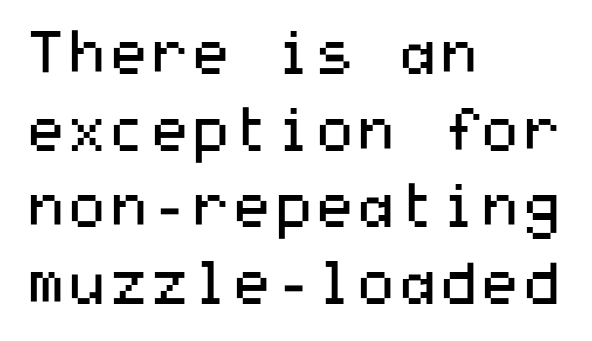
The image shows 59 px regular-weight, wide sans-serif type, upright; set left-aligned, normal line spacing (1.3x), normal letter spacing, not underlined; medium stroke contrast and a medium x-height.
